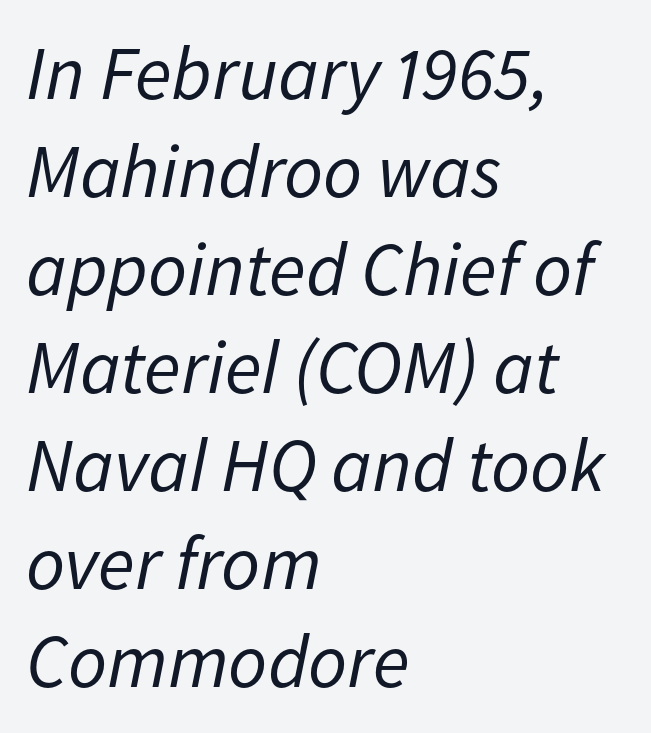
The image shows 76 px regular-weight type, italic (leaning right); set left-aligned, normal line spacing (1.29x), normal letter spacing, not underlined; low stroke contrast and a medium x-height.
